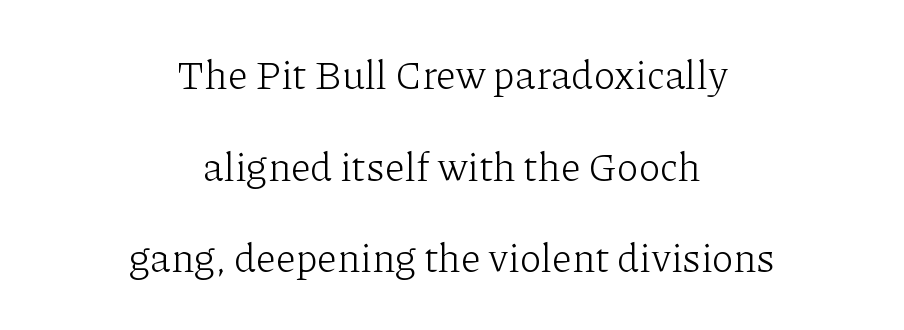
The image shows 40 px light serif type, upright; set centered, loose line spacing (2.29x), normal letter spacing, not underlined; low stroke contrast and a medium x-height.
